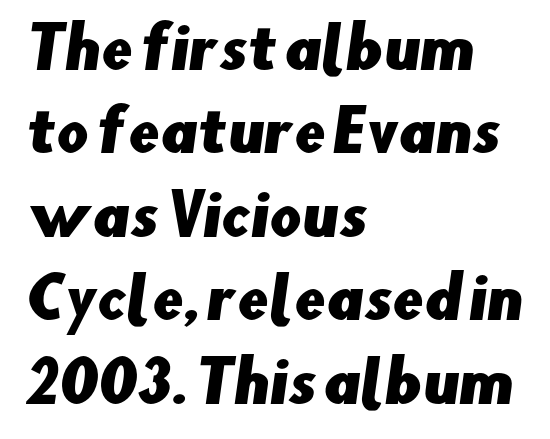
Is there much room between lines? A standard amount, neither cramped nor airy. The passage shown has conventional tracking throughout. Descender tails drop into unmarked territory. Looks like regular typesetting: each glyph gets only the width it needs. Serif or sans? Sans — the stroke terminals are bare. The paragraph shown leans on its left margin.
